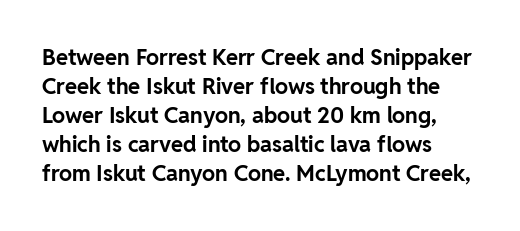
{"italic": "no", "bold": "yes", "underline": "no", "align": "left", "line_spacing": "normal", "line_spacing_ratio": 1.32, "letter_spacing": "normal", "letter_spacing_em": 0.0, "glyph_px": 22}
